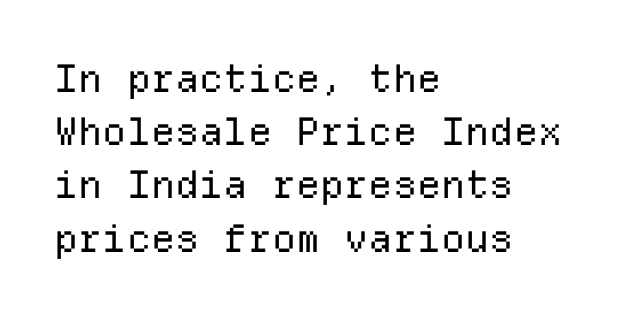
Q: Is the text bold? A: No.
Q: Is the text italic (slanted)? A: No, it is upright.
Q: Is the typeface a serif or a sans-serif typeface? A: Sans-serif.
Q: Is the text underlined? A: No.
Q: How is the paragraph aligned? A: Left-aligned.
Q: Is the spacing between letters normal or unusually wide? A: Normal.
Q: Is the spacing between lines tight, normal or loose? A: Normal.
Q: Width (condensed, normal, or wide)? A: Normal.
Q: Stroke contrast? A: Low.
Q: x-height? A: Medium.
Q: Monospaced? A: Yes.
